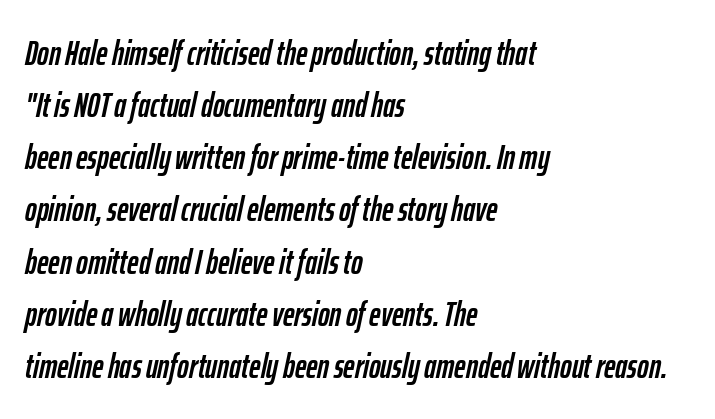
Honestly, the letter spacing is just normal — you wouldn't notice it. A bare baseline throughout the passage. The passage shown is typed in a proportional face where columns would drift. Left-aligned paragraph, ragged on the right. A typesetter would mark this as italic.
